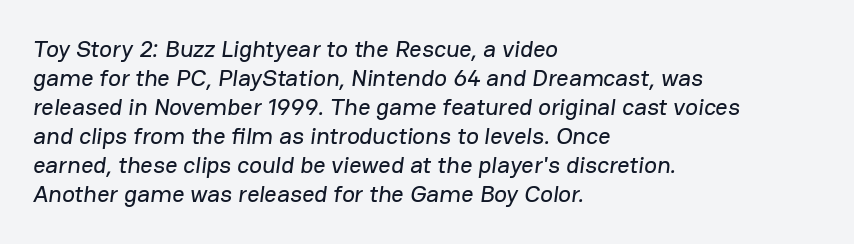
Q: Is the text underlined? A: No.
Q: How is the paragraph aligned? A: Left-aligned.
Q: Is the spacing between letters normal or unusually wide? A: Normal.
